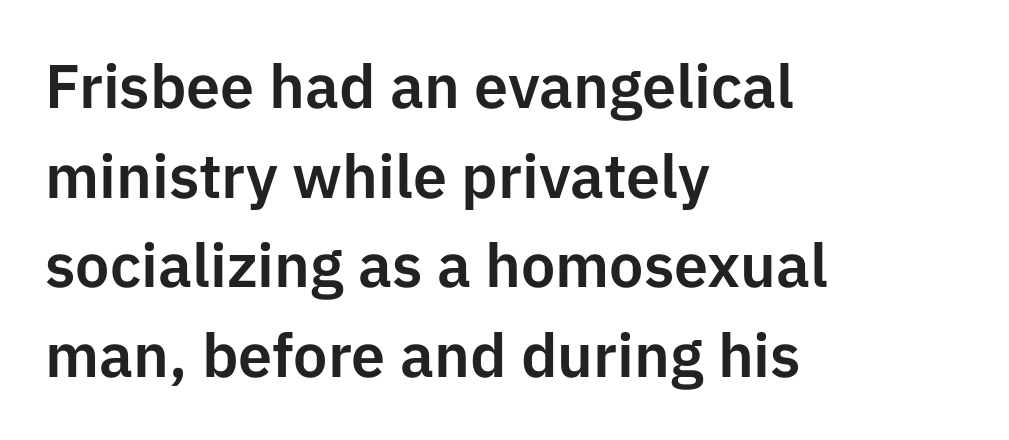
Q: Is the text italic (slanted)? A: No, it is upright.
Q: Is the typeface a serif or a sans-serif typeface? A: Sans-serif.
Q: Is the text underlined? A: No.
Q: How is the paragraph aligned? A: Left-aligned.
Q: Is the spacing between letters normal or unusually wide? A: Normal.
Q: Is the spacing between lines tight, normal or loose? A: Normal.
Q: Width (condensed, normal, or wide)? A: Normal.
Q: Stroke contrast? A: Low.
Q: x-height? A: Medium.
Q: Monospaced? A: No.
